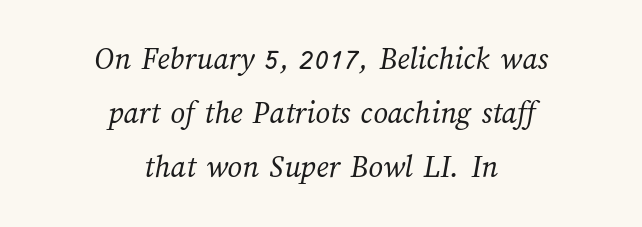
Q: Is the text bold? A: No.
Q: Is the text underlined? A: No.
Q: How is the paragraph aligned? A: Centered.
Q: Is the spacing between letters normal or unusually wide? A: Normal.
Q: Is the spacing between lines tight, normal or loose? A: Normal.
Q: Width (condensed, normal, or wide)? A: Normal.
Q: Stroke contrast? A: Medium.
Q: x-height? A: Medium.
Q: Monospaced? A: No.
